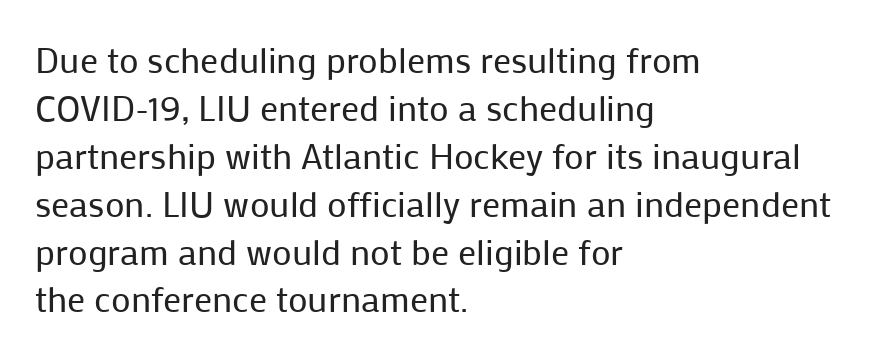
Q: Is the text bold? A: No.
Q: Is the text italic (slanted)? A: No, it is upright.
Q: Is the typeface a serif or a sans-serif typeface? A: Sans-serif.
Q: Is the text underlined? A: No.
Q: How is the paragraph aligned? A: Left-aligned.
Q: Is the spacing between letters normal or unusually wide? A: Normal.
Q: Is the spacing between lines tight, normal or loose? A: Normal.
Q: Width (condensed, normal, or wide)? A: Normal.
Q: Stroke contrast? A: Low.
Q: x-height? A: Medium.
Q: Monospaced? A: No.
